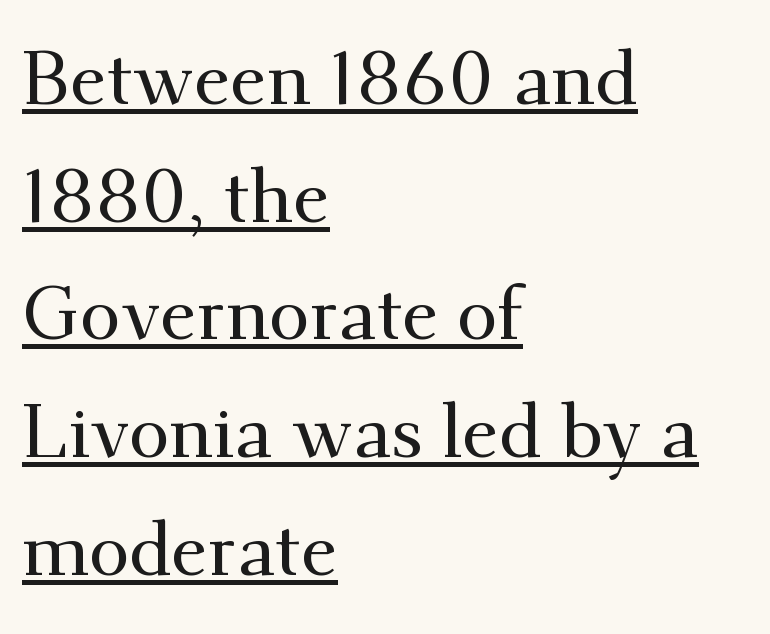
The image shows 74 px serif type, upright; set left-aligned, normal line spacing (1.59x), normal letter spacing, underlined; medium stroke contrast and a small x-height.
